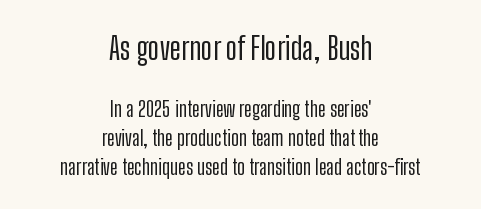
{"serif": "no", "italic": "no", "width": "condensed", "stroke_contrast": "low", "x_height": "medium", "monospaced": "no", "underline": "no", "align": "center", "line_spacing": "normal", "line_spacing_ratio": 1.37, "letter_spacing": "normal", "letter_spacing_em": 0.0, "larger_block": "first", "size_ratio": 1.48, "glyph_px": 31}
